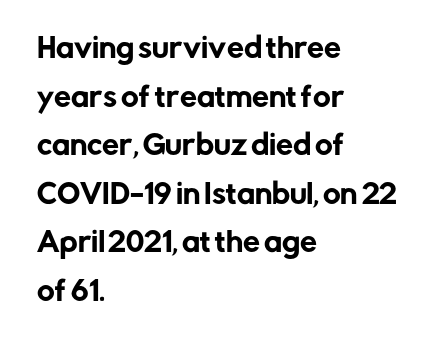
{"italic": "no", "underline": "no", "align": "left", "line_spacing_ratio": 1.8, "letter_spacing": "normal", "letter_spacing_em": 0.0, "glyph_px": 27}
